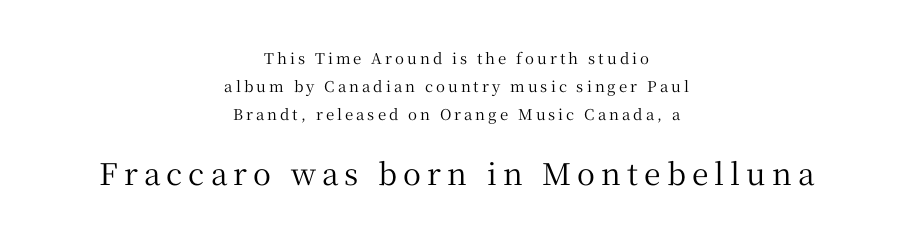
The image shows 30 px serif type, upright; set centered, line spacing 1.87x, unusually wide letter spacing (+0.2 em), not underlined; the second (bottom) block is 2.0x larger; medium stroke contrast and a medium x-height.
